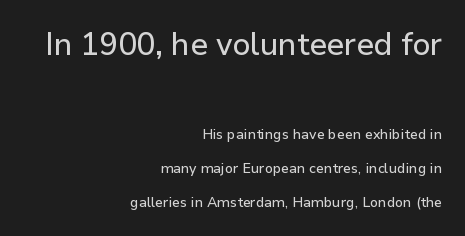
{"serif": "no", "italic": "no", "width": "normal", "stroke_contrast": "low", "x_height": "medium", "monospaced": "no", "underline": "no", "align": "right", "line_spacing": "loose", "line_spacing_ratio": 2.45, "letter_spacing": "normal", "letter_spacing_em": 0.0, "larger_block": "first", "size_ratio": 2.21, "glyph_px": 31}
